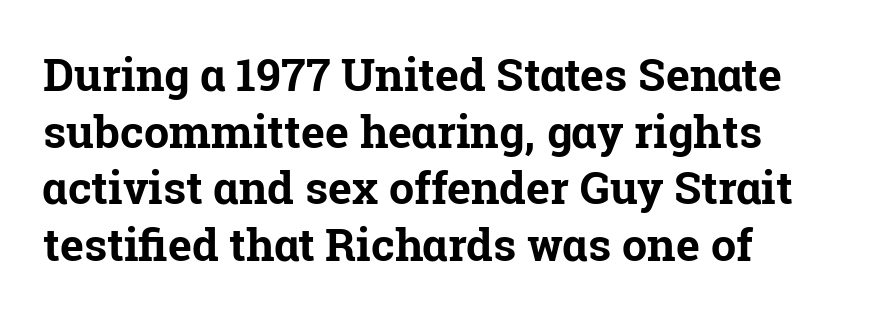
The image shows 45 px bold serif type, upright; set left-aligned, normal line spacing (1.26x), normal letter spacing, not underlined; low stroke contrast and a medium x-height.
